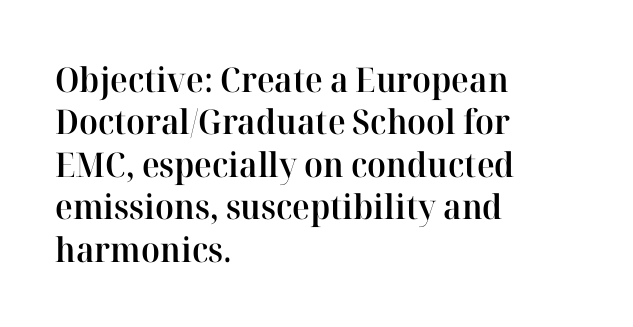
The image shows 34 px semibold serif type, upright; set left-aligned, normal line spacing (1.25x), normal letter spacing, not underlined; high stroke contrast and a medium x-height.
